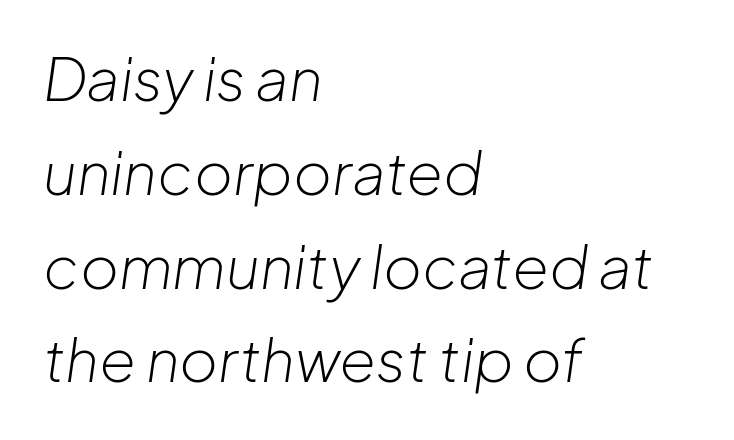
{"italic": "yes", "lean": "right", "slant_degrees": 8, "bold": "no", "weight": "light", "width": "normal", "stroke_contrast": "low", "x_height": "medium", "monospaced": "no", "underline": "no", "align": "left", "line_spacing": "normal", "line_spacing_ratio": 1.59, "letter_spacing": "normal", "letter_spacing_em": 0.0, "glyph_px": 59}
